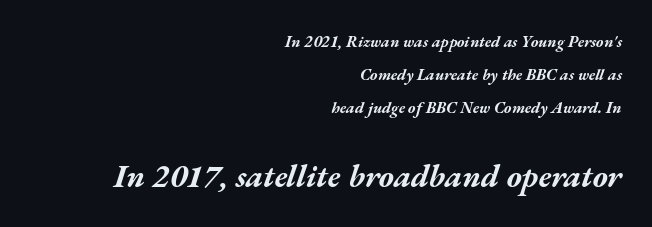
{"italic": "yes", "lean": "right", "slant_degrees": 17, "bold": "yes", "weight": "bold", "width": "wide", "stroke_contrast": "medium", "x_height": "medium", "monospaced": "no", "underline": "no", "align": "right", "line_spacing": "loose", "line_spacing_ratio": 2.05, "letter_spacing": "normal", "letter_spacing_em": 0.0, "larger_block": "second", "size_ratio": 2.0, "glyph_px": 32}
